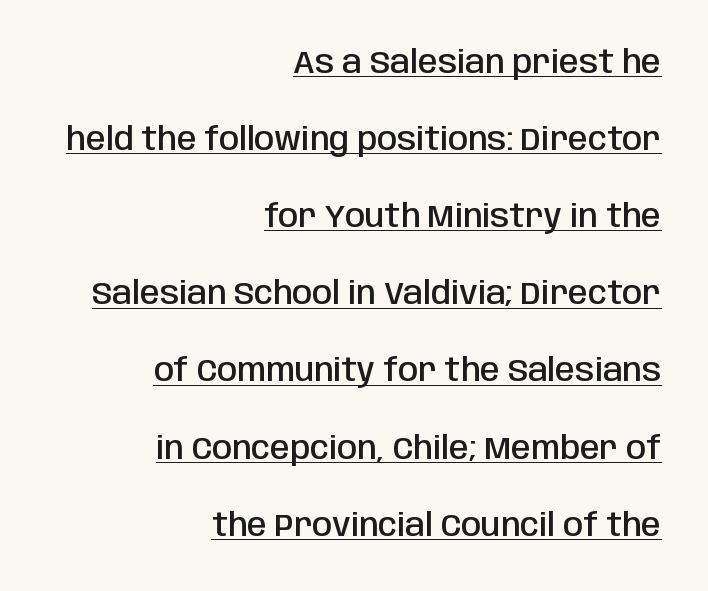
Notice the strokes are somewhat thickened but not fully heavy: this is a semibold. The letters carry no serifs — their stems end cleanly without finishing strokes. Observe the ordinary spacing: letters are neighbours, not strangers. This rendering features underlined lettering.
